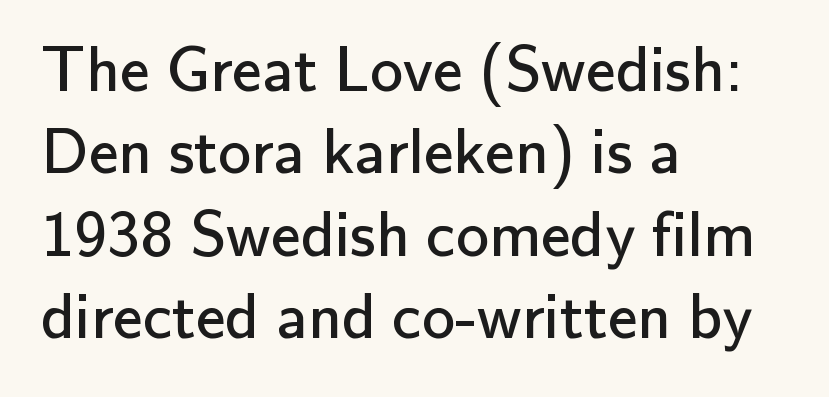
{"serif": "no", "italic": "no", "bold": "no", "weight": "regular", "width": "normal", "stroke_contrast": "low", "x_height": "small", "monospaced": "no", "underline": "no", "align": "left", "line_spacing": "normal", "line_spacing_ratio": 1.25, "letter_spacing": "normal", "letter_spacing_em": 0.0, "glyph_px": 66}
